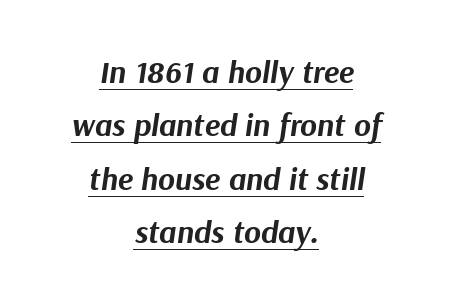
Q: Is the text bold? A: Yes.
Q: Is the text italic (slanted)? A: Yes, it leans right by about 9 degrees.
Q: Is the text underlined? A: Yes.
Q: How is the paragraph aligned? A: Centered.
Q: Is the spacing between letters normal or unusually wide? A: Normal.
Q: Is the spacing between lines tight, normal or loose? A: Normal.
Q: Width (condensed, normal, or wide)? A: Normal.
Q: Stroke contrast? A: Medium.
Q: x-height? A: Medium.
Q: Monospaced? A: No.
